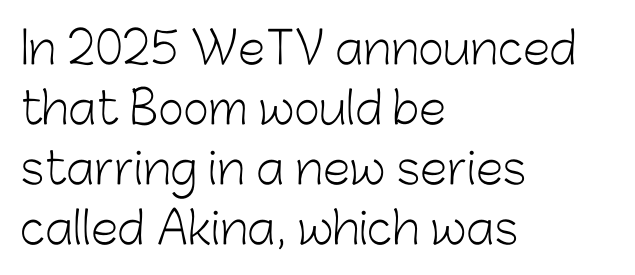
{"serif": "no", "italic": "no", "bold": "no", "weight": "light", "width": "normal", "stroke_contrast": "low", "x_height": "medium", "monospaced": "no", "underline": "no", "align": "left", "line_spacing": "normal", "line_spacing_ratio": 1.36, "letter_spacing": "normal", "letter_spacing_em": 0.0, "glyph_px": 44}
